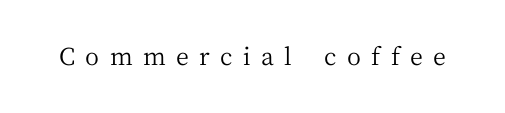
The typesetting does not lean heavy: it is not bold. A typesetter would mark this as roman, not italic. Beneath every word, the page is bare. Letter spacing: wide.
